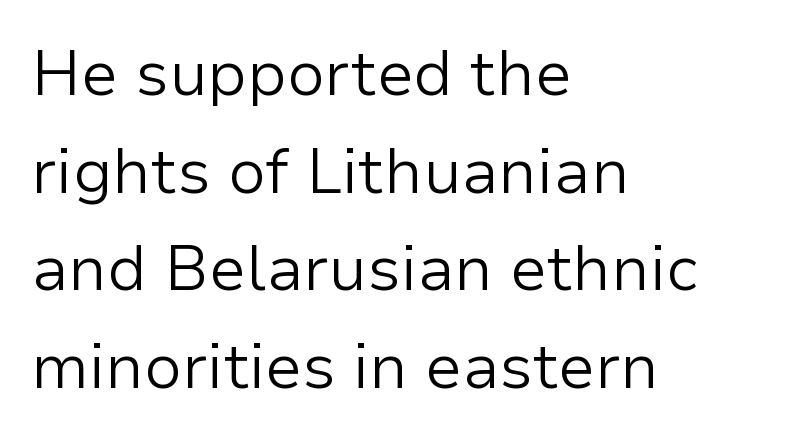
Q: Is the text bold? A: No.
Q: Is the text italic (slanted)? A: No, it is upright.
Q: Is the typeface a serif or a sans-serif typeface? A: Sans-serif.
Q: Is the text underlined? A: No.
Q: How is the paragraph aligned? A: Left-aligned.
Q: Is the spacing between letters normal or unusually wide? A: Normal.
Q: Is the spacing between lines tight, normal or loose? A: Normal.
Q: Width (condensed, normal, or wide)? A: Normal.
Q: Stroke contrast? A: Low.
Q: x-height? A: Medium.
Q: Monospaced? A: No.
